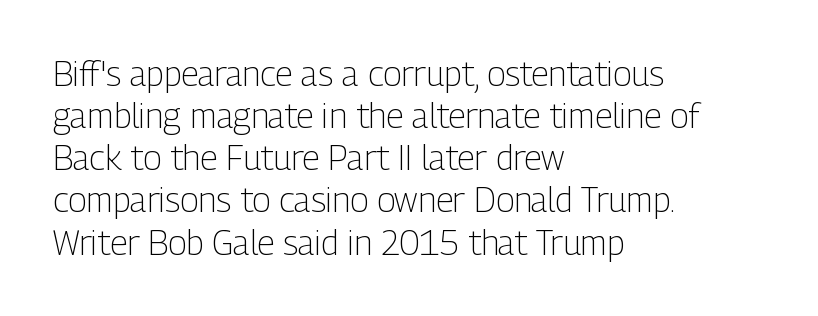
Q: Is the text bold? A: No.
Q: Is the text italic (slanted)? A: No, it is upright.
Q: Is the typeface a serif or a sans-serif typeface? A: Sans-serif.
Q: Is the text underlined? A: No.
Q: How is the paragraph aligned? A: Left-aligned.
Q: Is the spacing between letters normal or unusually wide? A: Normal.
Q: Width (condensed, normal, or wide)? A: Condensed.
Q: Stroke contrast? A: Low.
Q: x-height? A: Medium.
Q: Monospaced? A: No.
